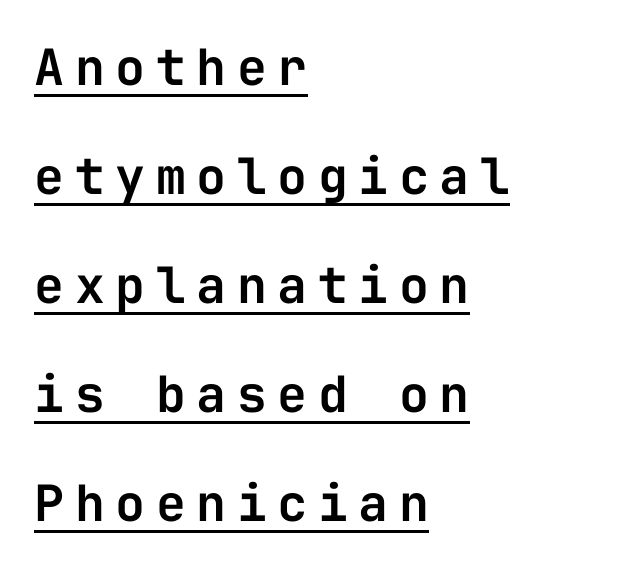
The image shows 50 px sans-serif type, upright, monospaced; set left-aligned, loose line spacing (2.18x), unusually wide letter spacing (+0.21 em), underlined; low stroke contrast and a medium x-height.
